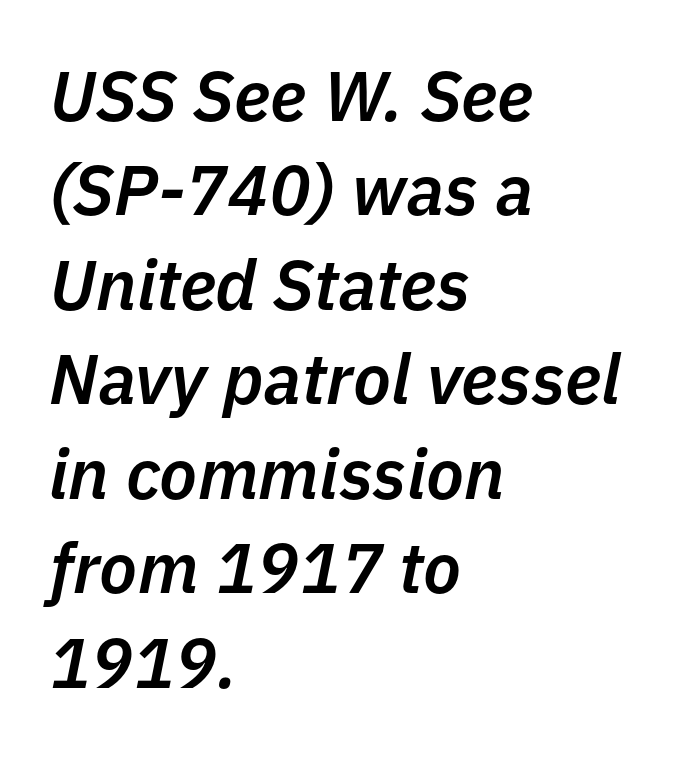
Q: Is the text bold? A: Semi-bold.
Q: Is the text italic (slanted)? A: Yes, it leans right by about 11 degrees.
Q: Is the text underlined? A: No.
Q: How is the paragraph aligned? A: Left-aligned.
Q: Is the spacing between letters normal or unusually wide? A: Normal.
Q: Is the spacing between lines tight, normal or loose? A: Normal.
Q: Width (condensed, normal, or wide)? A: Normal.
Q: Stroke contrast? A: Low.
Q: x-height? A: Medium.
Q: Monospaced? A: No.
